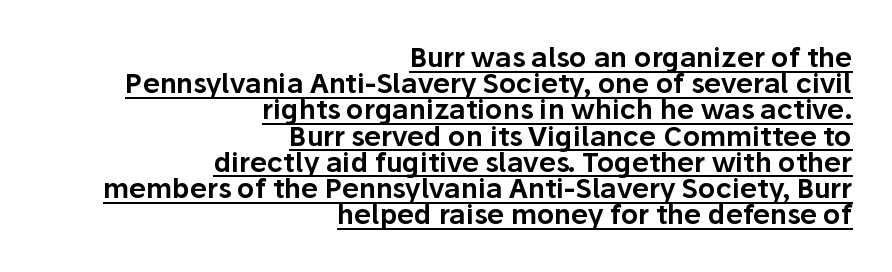
The image shows 27 px text type, upright; set right-aligned, tight line spacing (0.97x), normal letter spacing, underlined.
